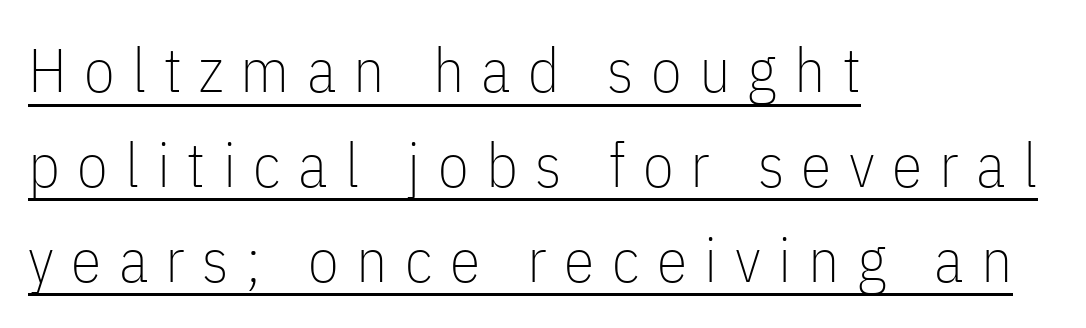
Q: Is the text bold? A: No.
Q: Is the text italic (slanted)? A: No, it is upright.
Q: Is the typeface a serif or a sans-serif typeface? A: Sans-serif.
Q: Is the text underlined? A: Yes.
Q: How is the paragraph aligned? A: Left-aligned.
Q: Is the spacing between letters normal or unusually wide? A: Unusually wide.
Q: Is the spacing between lines tight, normal or loose? A: Normal.
Q: Width (condensed, normal, or wide)? A: Condensed.
Q: Stroke contrast? A: Low.
Q: x-height? A: Medium.
Q: Monospaced? A: No.
